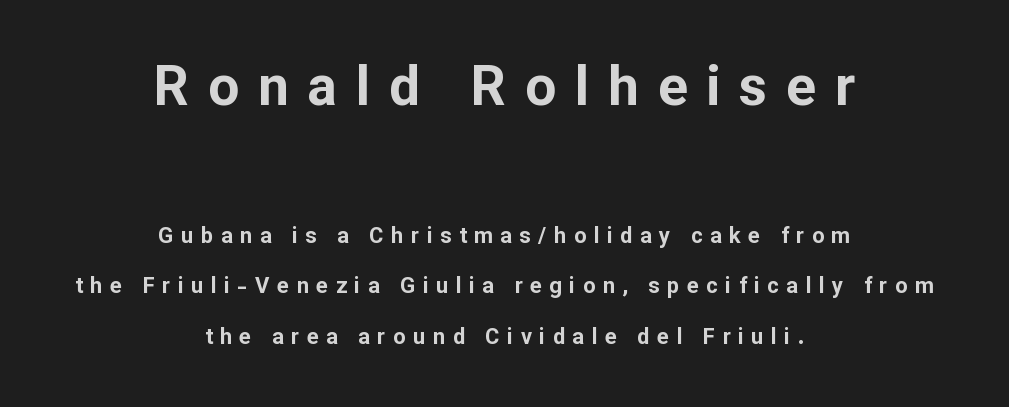
Each letter keeps its own natural width here, so spacing adapts to shape. Quick note: underline off. This block would shrink considerably if given ordinary leading; it's expanded now. What kind of face is this? One without serifs — a sans. Quick note: not italic, upright. Compared with an ordinary text face, these strokes are far heavier — a full bold.
